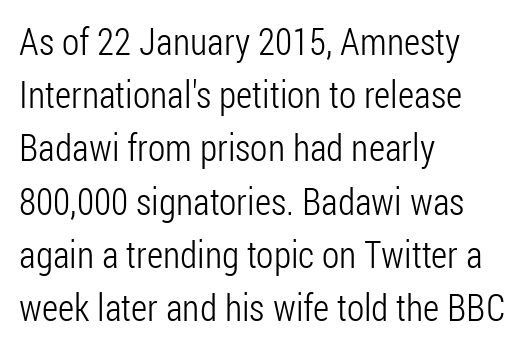
Q: Is the text bold? A: No.
Q: Is the text italic (slanted)? A: No, it is upright.
Q: Is the typeface a serif or a sans-serif typeface? A: Sans-serif.
Q: Is the text underlined? A: No.
Q: How is the paragraph aligned? A: Left-aligned.
Q: Is the spacing between letters normal or unusually wide? A: Normal.
Q: Is the spacing between lines tight, normal or loose? A: Normal.
Q: Width (condensed, normal, or wide)? A: Condensed.
Q: Stroke contrast? A: Low.
Q: x-height? A: Medium.
Q: Monospaced? A: No.
